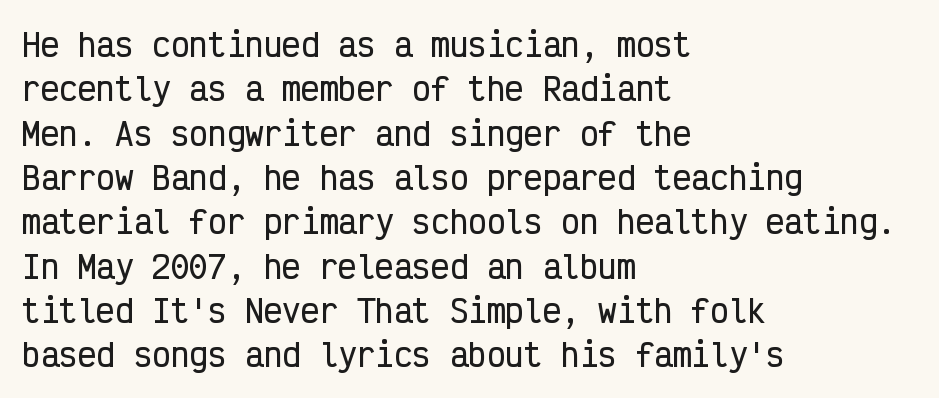
The image shows 31 px condensed sans-serif type, upright, monospaced; set left-aligned, normal line spacing (1.43x), normal letter spacing, not underlined; low stroke contrast and a medium x-height.
